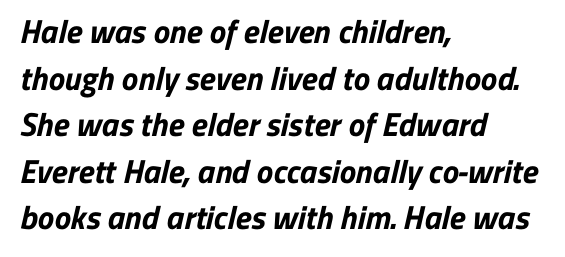
{"serif": "no", "bold": "yes", "weight": "bold", "width": "normal", "stroke_contrast": "low", "x_height": "medium", "monospaced": "no", "underline": "no", "align": "left", "line_spacing": "normal", "line_spacing_ratio": 1.41, "letter_spacing": "normal", "letter_spacing_em": 0.0, "glyph_px": 33}
